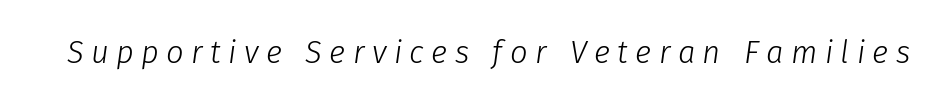
The image shows 31 px light type, italic (leaning right); set unusually wide letter spacing (+0.24 em), not underlined; low stroke contrast and a medium x-height.
